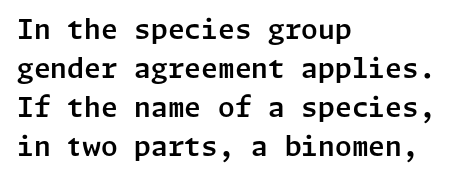
The image shows 27 px text type, upright; set left-aligned, normal line spacing (1.45x), normal letter spacing, not underlined.
